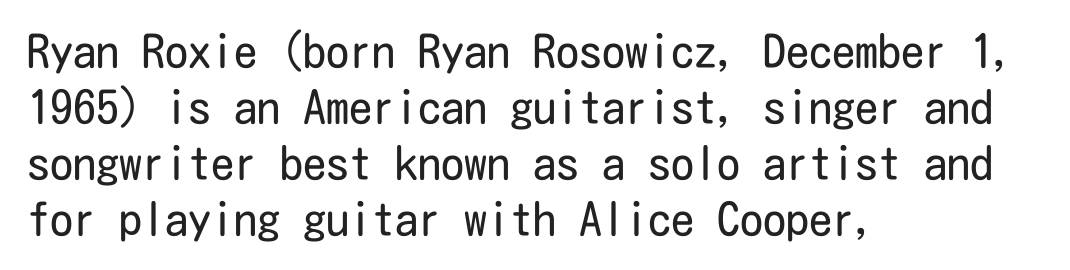
The image shows 46 px regular-weight, condensed sans-serif type, upright; set left-aligned, line spacing 1.22x, normal letter spacing, not underlined; low stroke contrast and a medium x-height.
